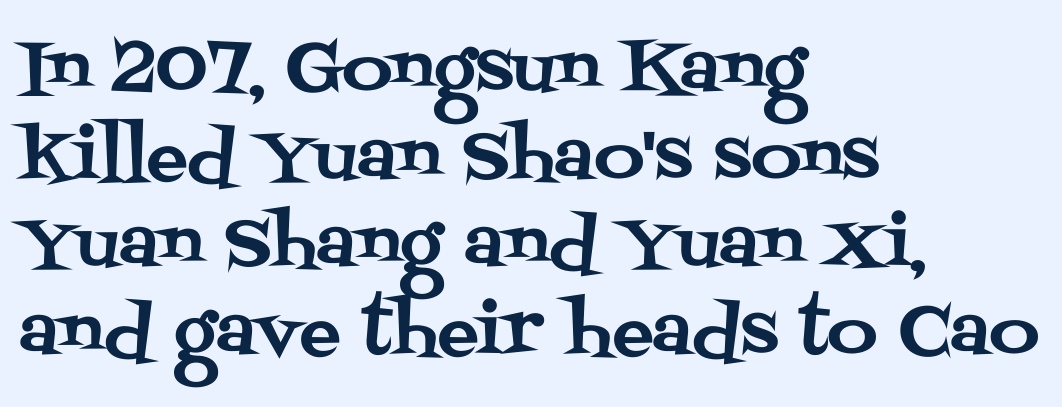
{"serif": "yes", "italic": "no", "width": "normal", "stroke_contrast": "medium", "x_height": "large", "monospaced": "no", "underline": "no", "align": "left", "line_spacing": "normal", "line_spacing_ratio": 1.27, "letter_spacing": "normal", "letter_spacing_em": 0.0, "glyph_px": 69}
